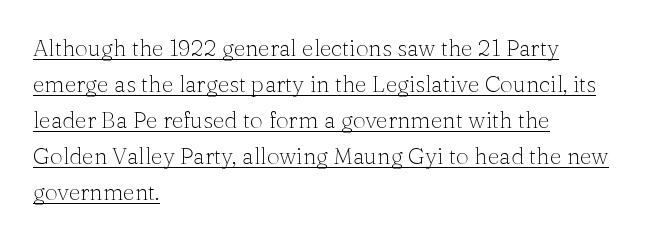
Q: Is the text bold? A: No.
Q: Is the text italic (slanted)? A: No, it is upright.
Q: Is the text underlined? A: Yes.
Q: How is the paragraph aligned? A: Left-aligned.
Q: Is the spacing between letters normal or unusually wide? A: Normal.
Q: Is the spacing between lines tight, normal or loose? A: Normal.
